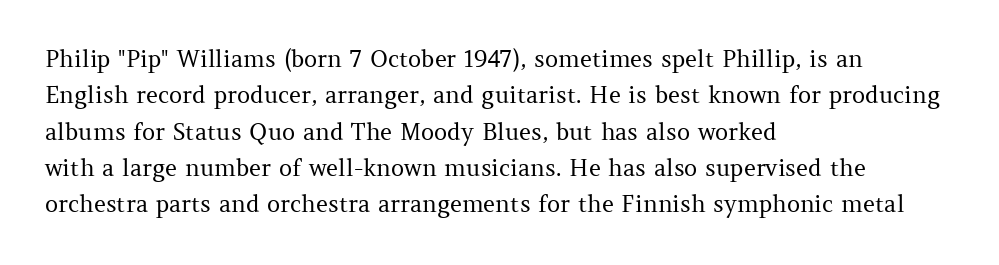
Q: Is the text bold? A: No.
Q: Is the text italic (slanted)? A: No, it is upright.
Q: Is the text underlined? A: No.
Q: How is the paragraph aligned? A: Left-aligned.
Q: Is the spacing between letters normal or unusually wide? A: Normal.
Q: Is the spacing between lines tight, normal or loose? A: Normal.
